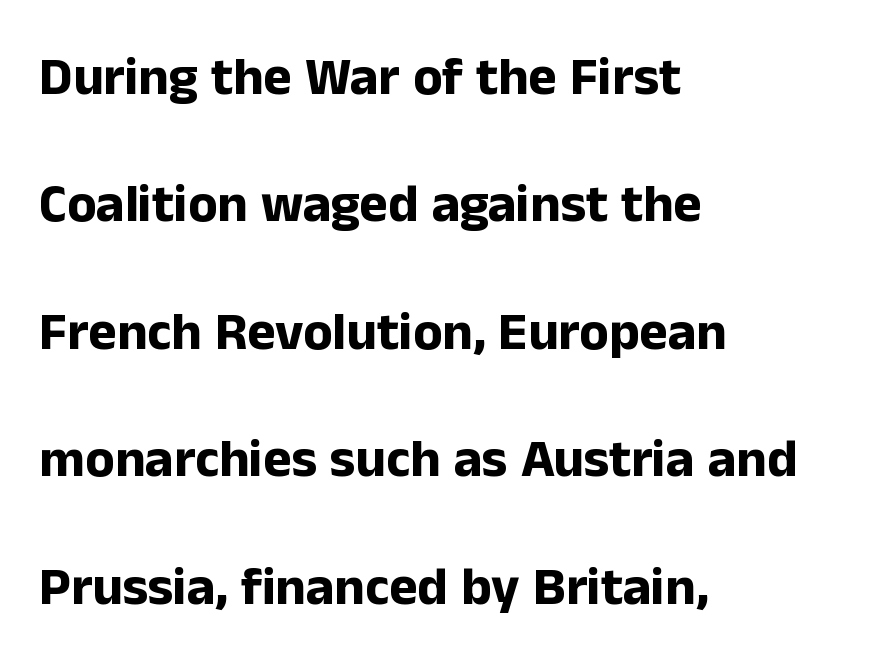
These lines were composed using upright roman letters. Nope, no serifs anywhere on these letters. Descender tails drop into unmarked territory. The leading is generous, giving the passage an open texture. A dark, heavy texture on the line: the type is bold. You could call the tracking neutral — neither tight nor loose.
